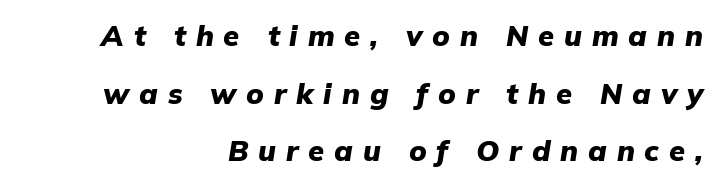
Q: Is the text bold? A: Yes.
Q: Is the text italic (slanted)? A: Yes, it leans right by about 9 degrees.
Q: Is the text underlined? A: No.
Q: How is the paragraph aligned? A: Right-aligned.
Q: Is the spacing between letters normal or unusually wide? A: Unusually wide.
Q: Is the spacing between lines tight, normal or loose? A: Loose.
Q: Width (condensed, normal, or wide)? A: Normal.
Q: Stroke contrast? A: Low.
Q: x-height? A: Medium.
Q: Monospaced? A: No.
